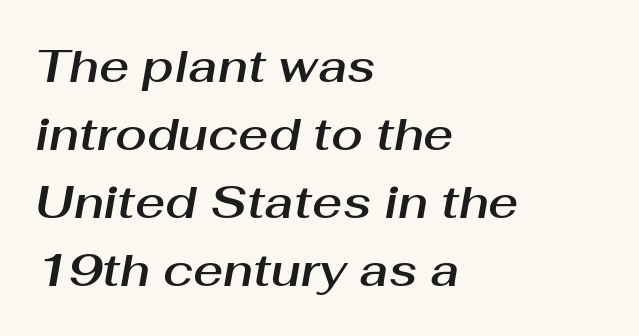
Compared with a centered layout, this one pins lines to the left instead. Type without underlining. Interline gaps are of average width in this sample. Inter-character spacing is left at the font's built-in metrics. Think of a printed novel: that variable character pitch is what you see here.
